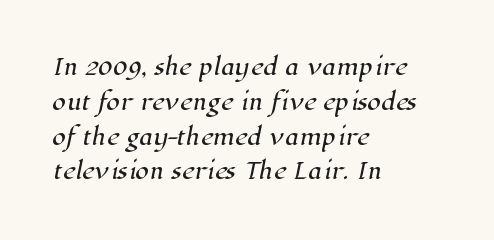
Q: Is the text underlined? A: No.
Q: How is the paragraph aligned? A: Left-aligned.
Q: Is the spacing between letters normal or unusually wide? A: Normal.
Q: Is the spacing between lines tight, normal or loose? A: Normal.
